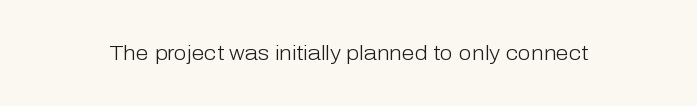
{"italic": "no", "bold": "no", "underline": "no", "letter_spacing": "normal", "letter_spacing_em": 0.0, "glyph_px": 21}
